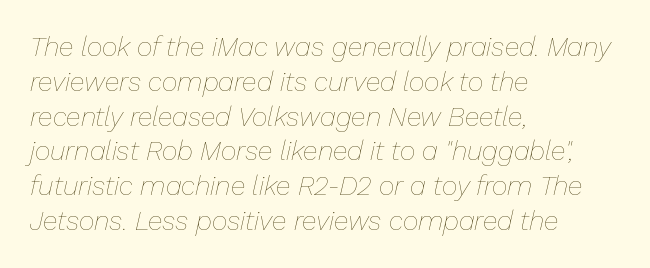
Q: Is the text bold? A: No.
Q: Is the text italic (slanted)? A: Yes, it leans right by about 13 degrees.
Q: Is the text underlined? A: No.
Q: How is the paragraph aligned? A: Left-aligned.
Q: Is the spacing between letters normal or unusually wide? A: Normal.
Q: Is the spacing between lines tight, normal or loose? A: Normal.
